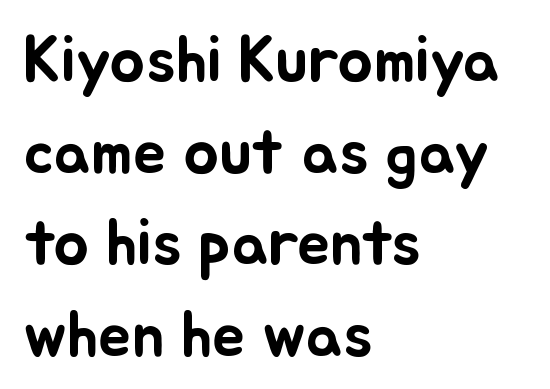
The image shows 66 px text type, upright; set left-aligned, normal line spacing (1.39x), normal letter spacing, not underlined; low stroke contrast and a small x-height.
